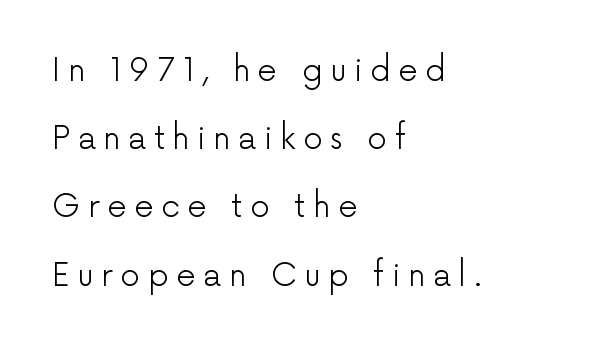
The image shows 31 px light sans-serif type, upright; set left-aligned, loose line spacing (2.2x), unusually wide letter spacing (+0.24 em), not underlined; low stroke contrast and a medium x-height.
